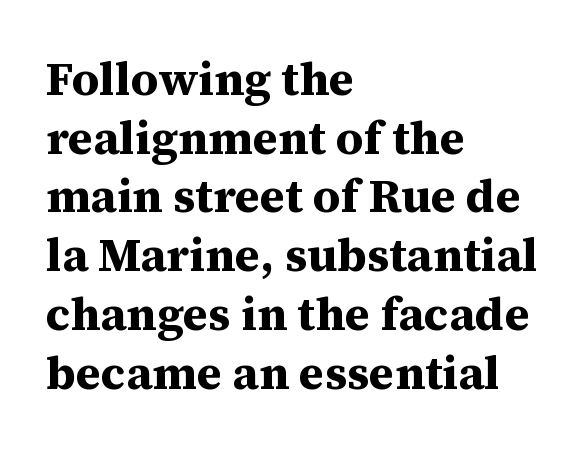
Q: Is the text bold? A: Yes.
Q: Is the text italic (slanted)? A: No, it is upright.
Q: Is the typeface a serif or a sans-serif typeface? A: Serif.
Q: Is the text underlined? A: No.
Q: How is the paragraph aligned? A: Left-aligned.
Q: Is the spacing between letters normal or unusually wide? A: Normal.
Q: Is the spacing between lines tight, normal or loose? A: Normal.
Q: Width (condensed, normal, or wide)? A: Normal.
Q: Stroke contrast? A: Medium.
Q: x-height? A: Medium.
Q: Monospaced? A: No.
